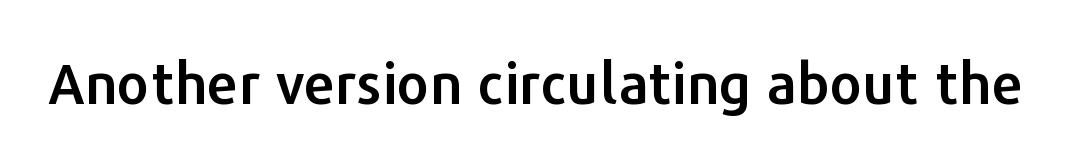
Q: Is the text italic (slanted)? A: No, it is upright.
Q: Is the typeface a serif or a sans-serif typeface? A: Sans-serif.
Q: Is the text underlined? A: No.
Q: Is the spacing between letters normal or unusually wide? A: Normal.
Q: Width (condensed, normal, or wide)? A: Normal.
Q: Stroke contrast? A: Low.
Q: x-height? A: Medium.
Q: Monospaced? A: No.
